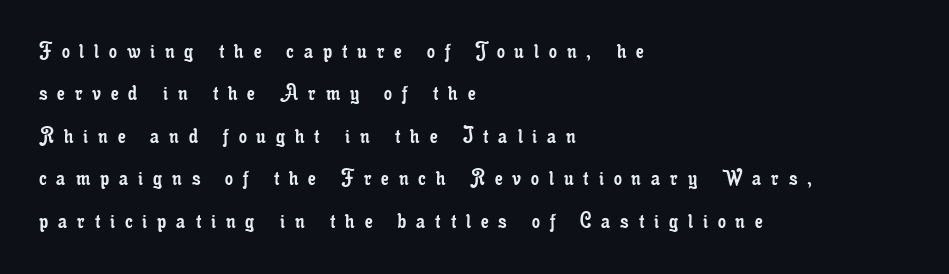
The image shows 25 px text type, upright; set left-aligned, normal line spacing (1.7x), unusually wide letter spacing (+0.4 em), not underlined.
